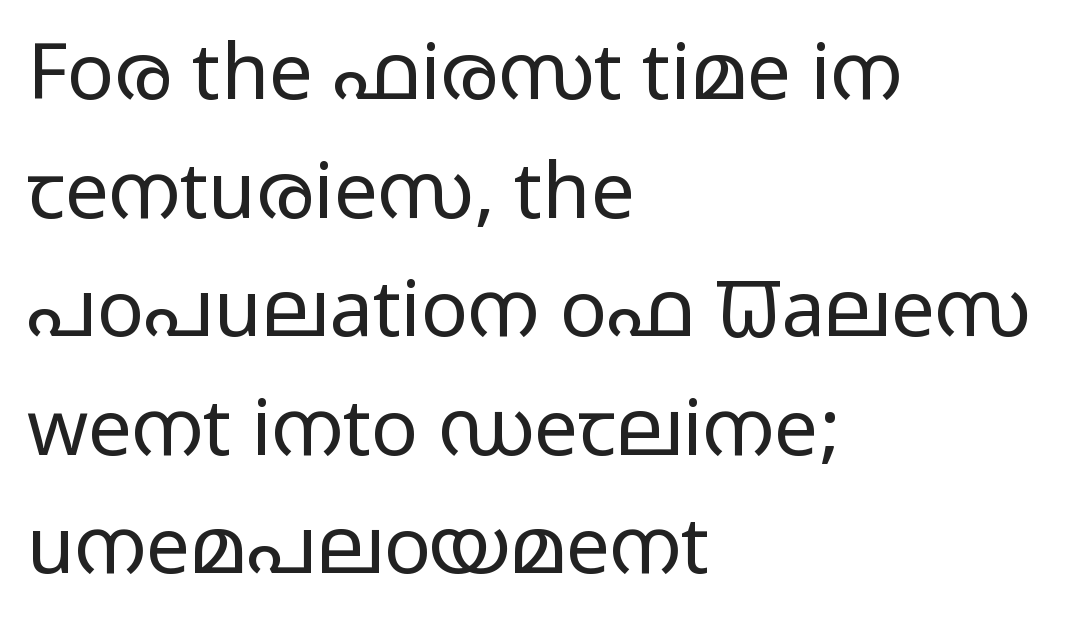
Each word holds together tightly as a unit, with standard inter-letter gaps. The letters stand straight up with perfectly vertical stems. These lines are rendered in a variable-pitch font. A classic flush-left, rag-right setting is used for this passage. Bare-footed words on every line. Line spacing here is normal.
